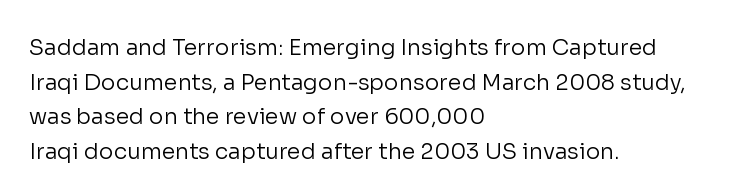
Which margin do the lines hug? The left one — the right edge is uneven. This is roman type, the default non-slanted kind. Summary of vertical rhythm: regular, with standard interline spacing. These glyphs show unthickened strokes, regular width or finer. The rendering keeps characters at their native spacing. The gap between lines stays unmarked.
